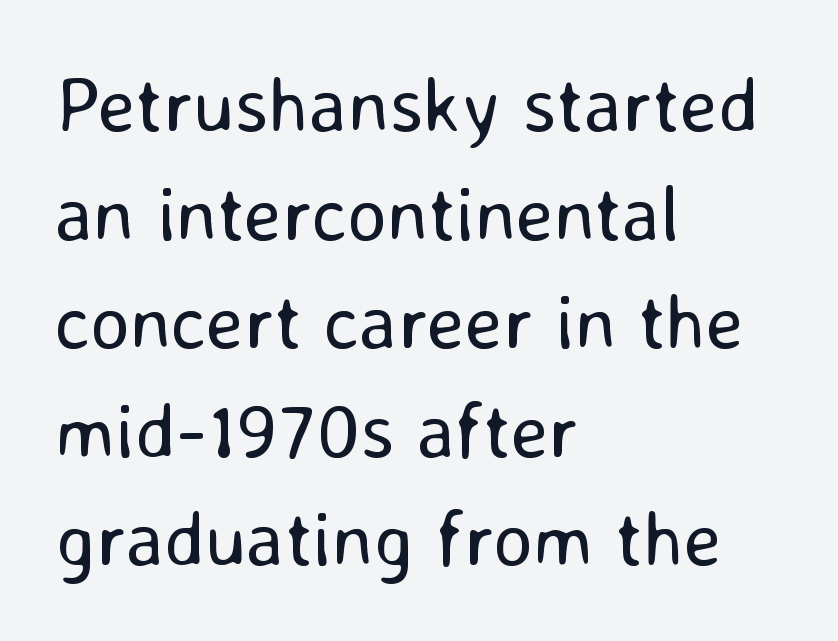
{"serif": "no", "italic": "no", "bold": "no", "weight": "regular", "width": "normal", "stroke_contrast": "low", "x_height": "medium", "monospaced": "no", "underline": "no", "align": "left", "line_spacing": "normal", "line_spacing_ratio": 1.41, "letter_spacing": "normal", "letter_spacing_em": 0.0, "glyph_px": 77}
